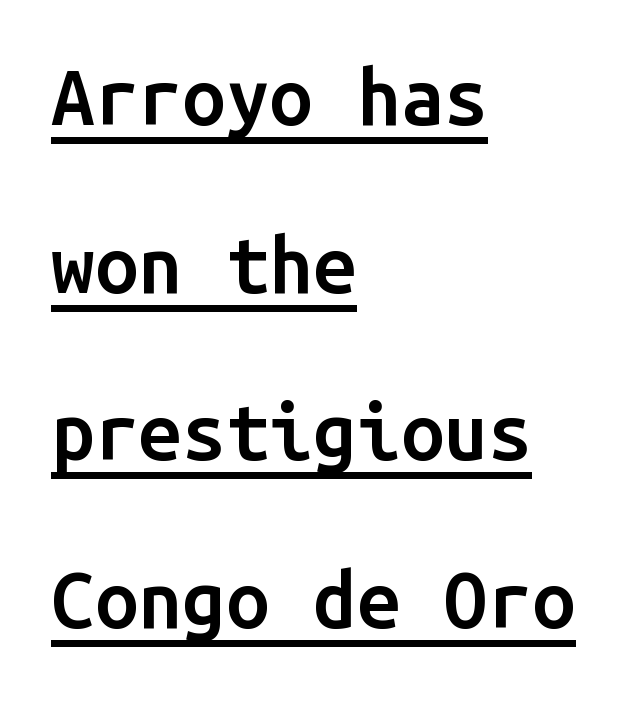
{"serif": "no", "italic": "no", "bold": "semi", "weight": "semibold", "width": "normal", "stroke_contrast": "low", "x_height": "medium", "monospaced": "yes", "underline": "yes", "align": "left", "line_spacing": "loose", "line_spacing_ratio": 2.15, "letter_spacing": "normal", "letter_spacing_em": 0.0, "glyph_px": 78}
